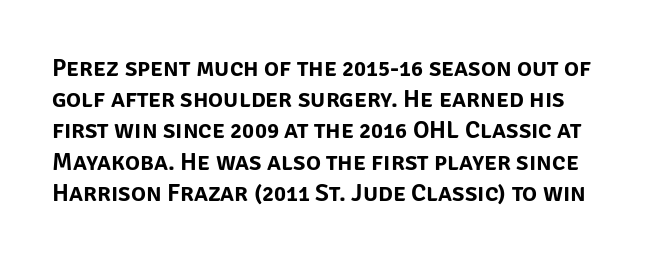
The image shows 25 px text type, upright; set normal line spacing (1.25x), normal letter spacing, not underlined.
